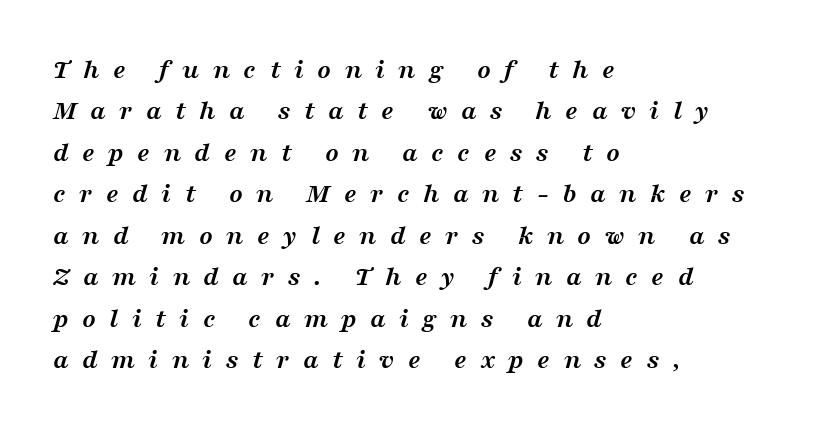
{"serif": "yes", "italic": "yes", "lean": "right", "slant_degrees": 16, "bold": "yes", "weight": "semibold", "width": "wide", "stroke_contrast": "medium", "x_height": "medium", "monospaced": "no", "underline": "no", "align": "left", "line_spacing": "normal", "line_spacing_ratio": 1.48, "letter_spacing": "wide", "letter_spacing_em": 0.48, "glyph_px": 28}
